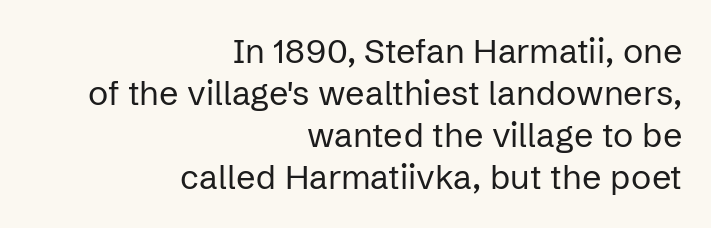
{"serif": "no", "italic": "no", "bold": "no", "weight": "regular", "width": "normal", "stroke_contrast": "low", "x_height": "medium", "monospaced": "no", "underline": "no", "align": "right", "line_spacing_ratio": 1.24, "letter_spacing": "normal", "letter_spacing_em": 0.0, "glyph_px": 34}
